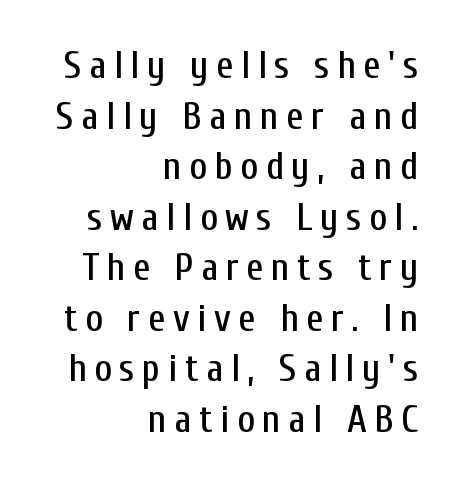
Q: Is the text italic (slanted)? A: No, it is upright.
Q: Is the typeface a serif or a sans-serif typeface? A: Sans-serif.
Q: Is the text underlined? A: No.
Q: How is the paragraph aligned? A: Right-aligned.
Q: Is the spacing between letters normal or unusually wide? A: Unusually wide.
Q: Is the spacing between lines tight, normal or loose? A: Normal.
Q: Width (condensed, normal, or wide)? A: Condensed.
Q: Stroke contrast? A: Low.
Q: x-height? A: Medium.
Q: Monospaced? A: No.
